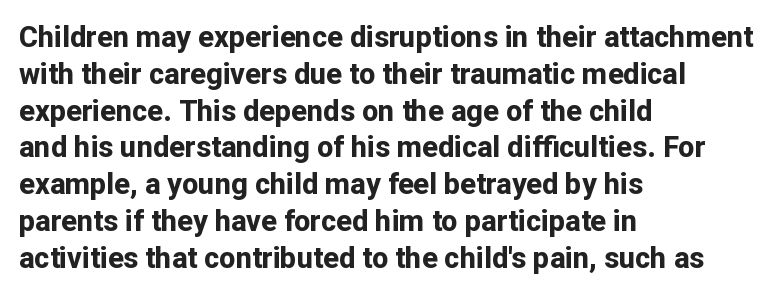
{"serif": "no", "italic": "no", "bold": "yes", "weight": "bold", "width": "normal", "stroke_contrast": "low", "x_height": "medium", "monospaced": "no", "underline": "no", "align": "left", "line_spacing": "normal", "line_spacing_ratio": 1.27, "letter_spacing": "normal", "letter_spacing_em": 0.0, "glyph_px": 29}
